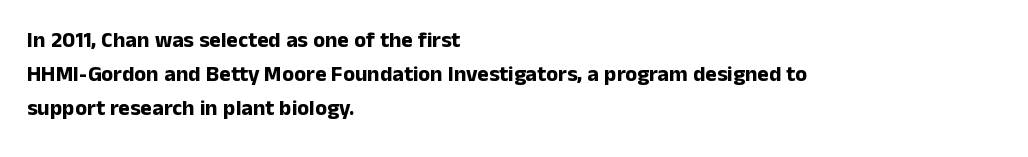
Q: Is the text bold? A: Yes.
Q: Is the text italic (slanted)? A: No, it is upright.
Q: Is the text underlined? A: No.
Q: How is the paragraph aligned? A: Left-aligned.
Q: Is the spacing between letters normal or unusually wide? A: Normal.
Q: Is the spacing between lines tight, normal or loose? A: Normal.
